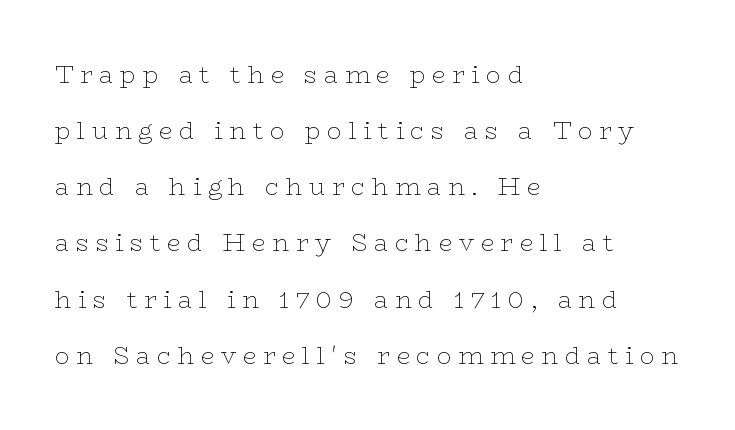
Q: Is the text bold? A: No.
Q: Is the text italic (slanted)? A: No, it is upright.
Q: Is the text underlined? A: No.
Q: How is the paragraph aligned? A: Left-aligned.
Q: Is the spacing between letters normal or unusually wide? A: Unusually wide.
Q: Is the spacing between lines tight, normal or loose? A: Loose.
